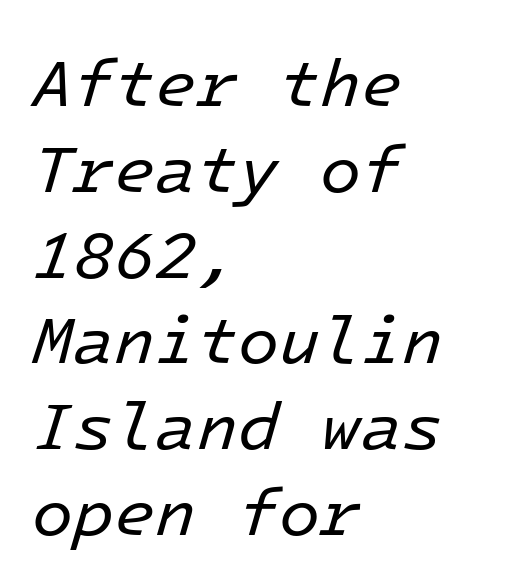
The image shows 67 px regular-weight type, italic (leaning right), monospaced; set left-aligned, normal line spacing (1.28x), normal letter spacing, not underlined; low stroke contrast and a medium x-height.
